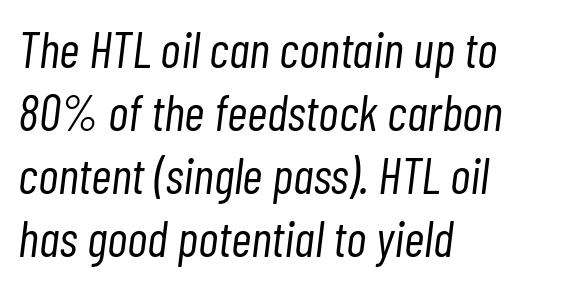
{"italic": "yes", "lean": "right", "slant_degrees": 7, "bold": "no", "weight": "light", "width": "condensed", "stroke_contrast": "low", "x_height": "medium", "monospaced": "no", "underline": "no", "align": "left", "line_spacing": "normal", "line_spacing_ratio": 1.26, "letter_spacing": "normal", "letter_spacing_em": 0.0, "glyph_px": 50}
